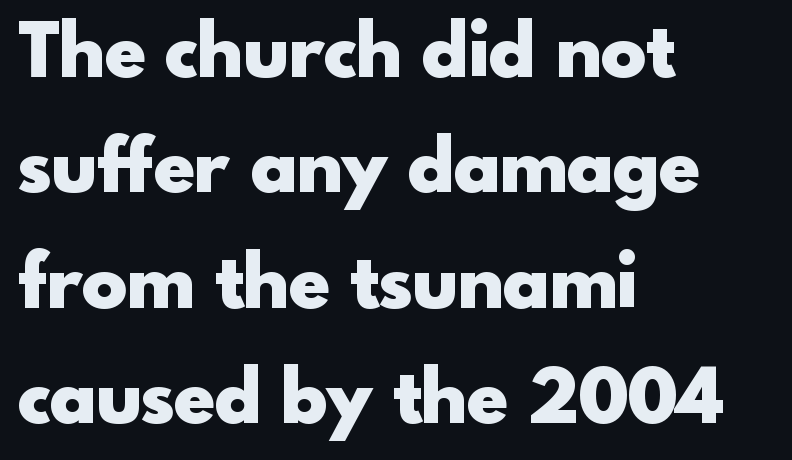
The image shows 75 px heavy sans-serif type, upright; set left-aligned, normal line spacing (1.54x), normal letter spacing, not underlined; a small x-height.
